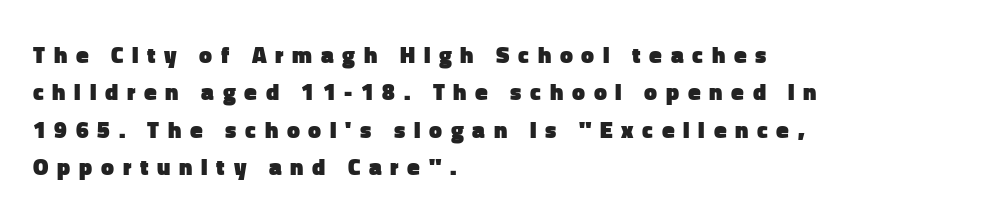
The image shows 23 px bold type, upright; set left-aligned, normal line spacing (1.62x), unusually wide letter spacing (+0.38 em), not underlined.
